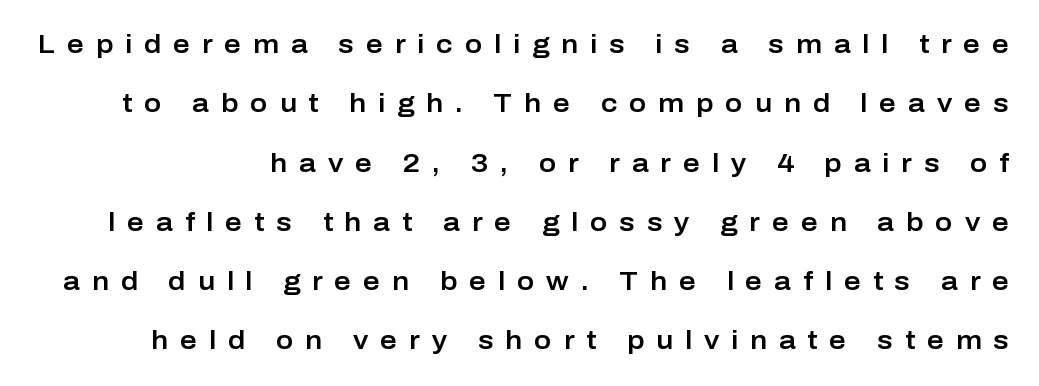
{"italic": "no", "underline": "no", "line_spacing": "loose", "line_spacing_ratio": 2.28, "letter_spacing": "wide", "letter_spacing_em": 0.46, "glyph_px": 26}
